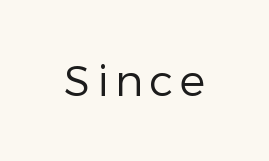
Q: Is the text bold? A: No.
Q: Is the text italic (slanted)? A: No, it is upright.
Q: Is the typeface a serif or a sans-serif typeface? A: Sans-serif.
Q: Is the text underlined? A: No.
Q: Width (condensed, normal, or wide)? A: Normal.
Q: Stroke contrast? A: Low.
Q: x-height? A: Medium.
Q: Monospaced? A: No.
